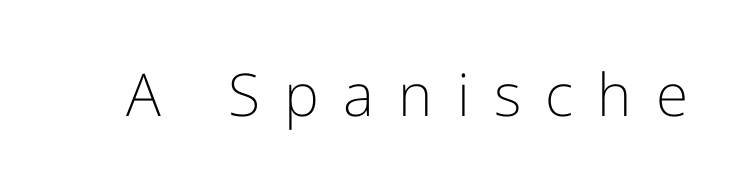
{"serif": "no", "italic": "no", "bold": "no", "weight": "light", "width": "normal", "stroke_contrast": "low", "x_height": "medium", "monospaced": "no", "underline": "no", "letter_spacing": "wide", "letter_spacing_em": 0.41, "glyph_px": 59}
